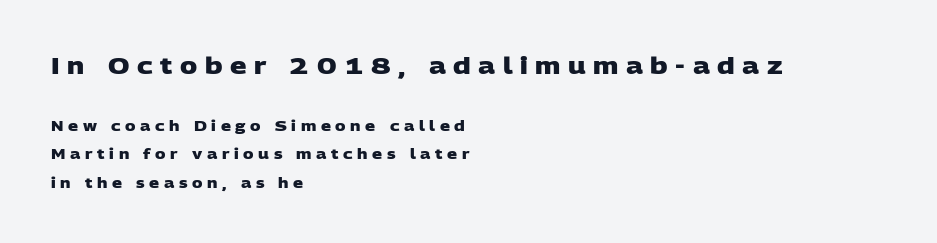
The image shows 23 px bold type; set left-aligned, loose line spacing (2.05x), unusually wide letter spacing (+0.33 em), not underlined; the first (top) block is 1.64x larger.
